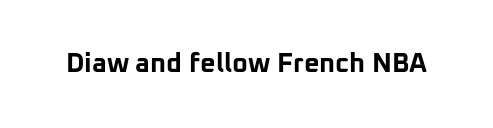
{"italic": "no", "bold": "yes", "underline": "no", "letter_spacing": "normal", "letter_spacing_em": 0.0, "glyph_px": 27}
